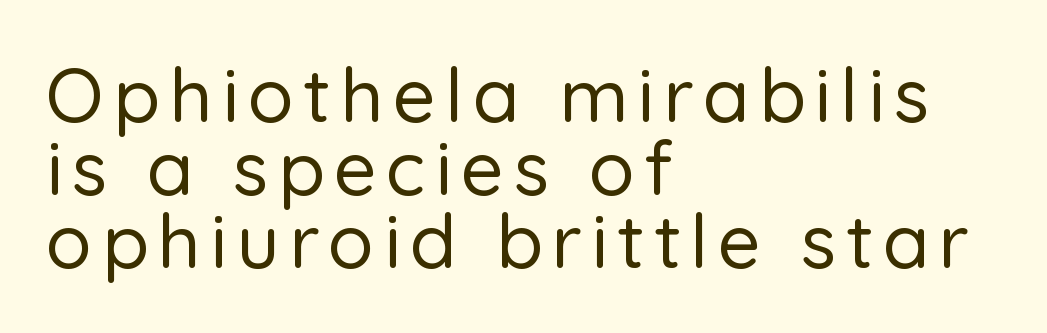
{"serif": "no", "italic": "no", "width": "normal", "stroke_contrast": "low", "x_height": "medium", "monospaced": "no", "underline": "no", "align": "left", "line_spacing": "tight", "line_spacing_ratio": 0.96, "glyph_px": 76}
